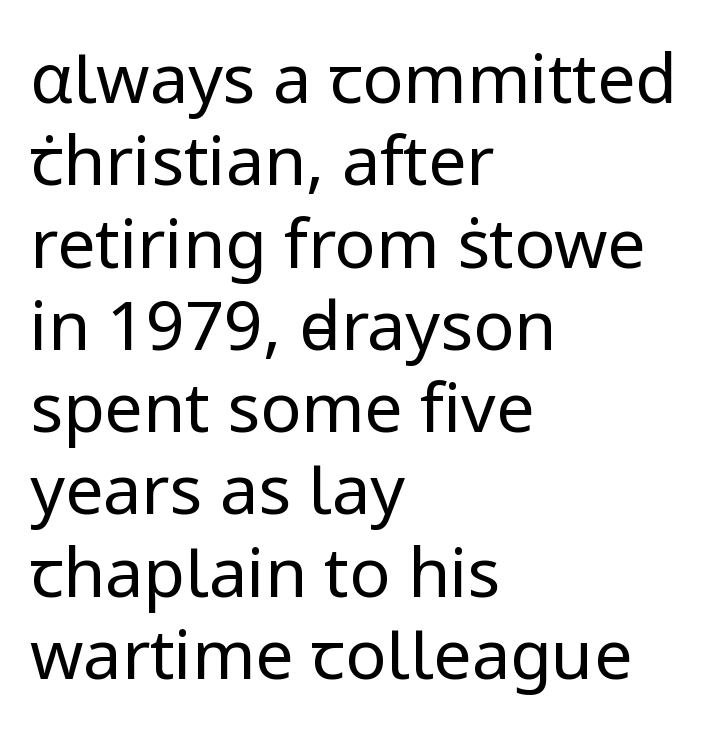
{"serif": "no", "italic": "no", "bold": "no", "weight": "regular", "width": "normal", "stroke_contrast": "low", "x_height": "medium", "monospaced": "no", "underline": "no", "align": "left", "line_spacing_ratio": 1.21, "letter_spacing": "normal", "letter_spacing_em": 0.0, "glyph_px": 68}
